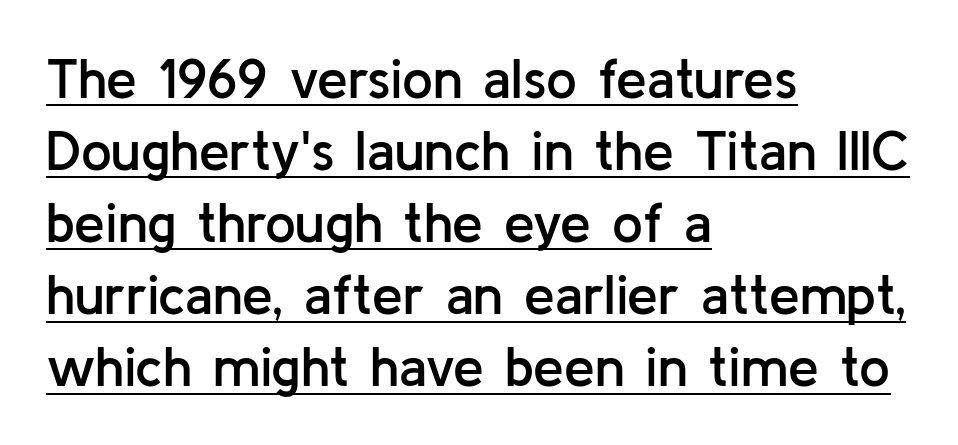
Q: Is the text bold? A: Semi-bold.
Q: Is the text italic (slanted)? A: No, it is upright.
Q: Is the typeface a serif or a sans-serif typeface? A: Sans-serif.
Q: Is the text underlined? A: Yes.
Q: How is the paragraph aligned? A: Left-aligned.
Q: Is the spacing between letters normal or unusually wide? A: Normal.
Q: Is the spacing between lines tight, normal or loose? A: Normal.
Q: Width (condensed, normal, or wide)? A: Normal.
Q: Stroke contrast? A: Low.
Q: x-height? A: Medium.
Q: Monospaced? A: No.
